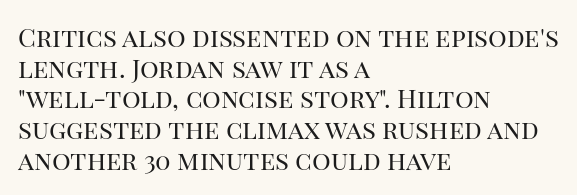
Honestly, there is no underline to notice here at all. Heft: none added — not bold. Characters follow at the spacing the type designer built in. Horizontal alignment here is leftward, the default for most running prose.
